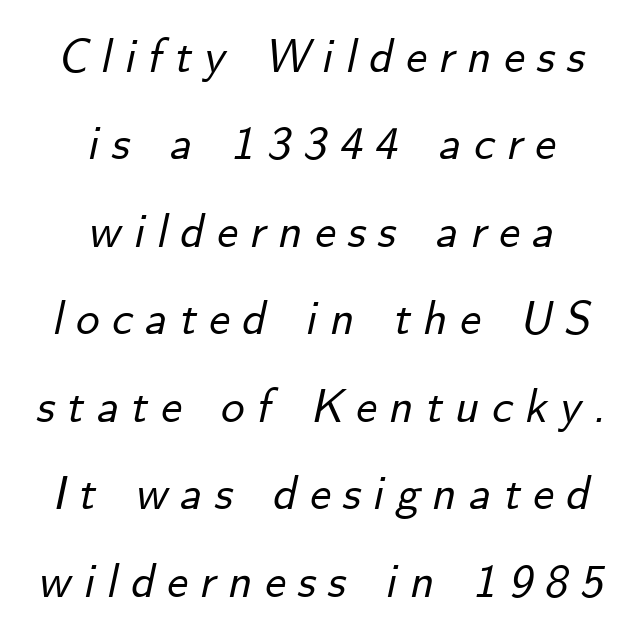
{"italic": "yes", "lean": "right", "slant_degrees": 12, "width": "normal", "stroke_contrast": "low", "x_height": "small", "monospaced": "no", "underline": "no", "align": "center", "line_spacing_ratio": 1.86, "letter_spacing": "wide", "letter_spacing_em": 0.26, "glyph_px": 47}
